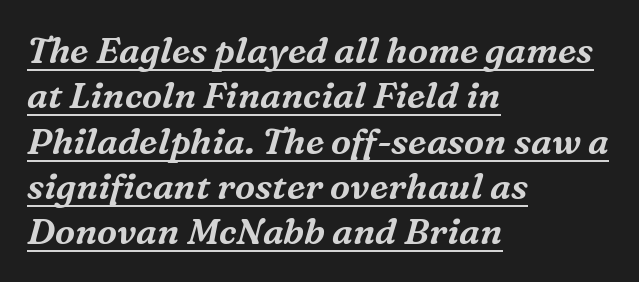
The letters advance in unequal steps, a hallmark of proportional type. Check the space under the baseline: a stroke is drawn there. The space between consecutive lines is moderate. Words appear dense and cohesive because spacing is normal.
